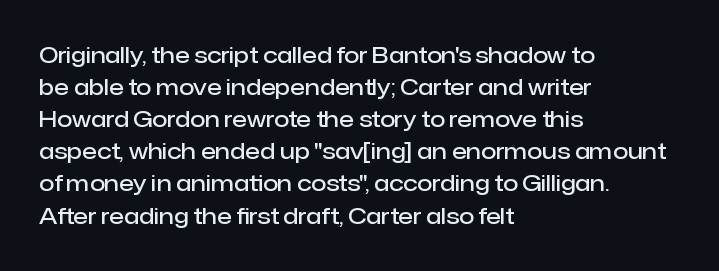
Q: Is the text bold? A: Semi-bold.
Q: Is the text italic (slanted)? A: No, it is upright.
Q: Is the text underlined? A: No.
Q: How is the paragraph aligned? A: Left-aligned.
Q: Is the spacing between letters normal or unusually wide? A: Normal.
Q: Is the spacing between lines tight, normal or loose? A: Normal.
